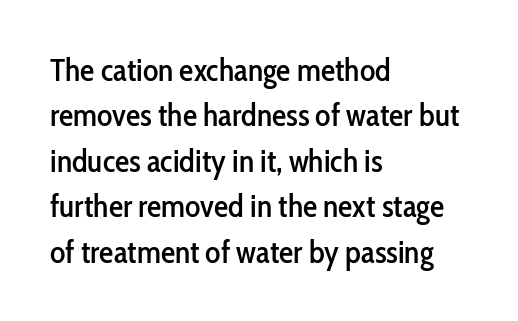
The image shows 32 px condensed sans-serif type, upright; set left-aligned, normal line spacing (1.42x), normal letter spacing, not underlined; low stroke contrast and a medium x-height.
